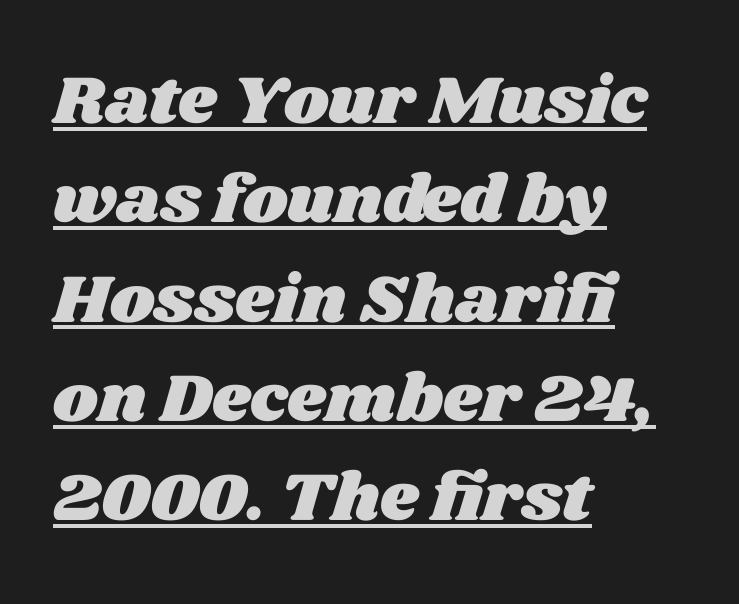
The image shows 68 px wide type; set left-aligned, normal line spacing (1.46x), normal letter spacing, underlined; medium stroke contrast and a large x-height.
